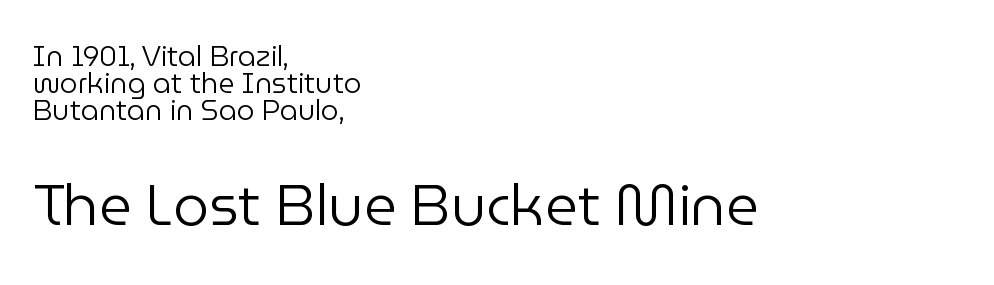
{"serif": "no", "italic": "no", "bold": "no", "weight": "regular", "width": "normal", "stroke_contrast": "low", "x_height": "medium", "monospaced": "no", "underline": "no", "align": "left", "line_spacing": "tight", "line_spacing_ratio": 0.96, "letter_spacing": "normal", "letter_spacing_em": 0.0, "larger_block": "second", "size_ratio": 2.04, "glyph_px": 57}
